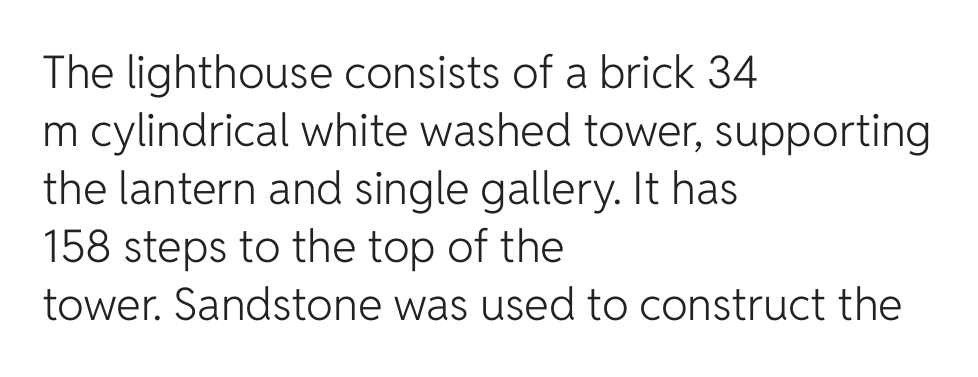
Upright lettering throughout. The face used here is a sans, in the tradition of grotesques and geometrics. A classic flush-left, rag-right setting is used for this passage. Heft: none added — not bold. The foot of each line stays bare and open. Character widths vary here, with narrow letters taking less room than wide ones.
